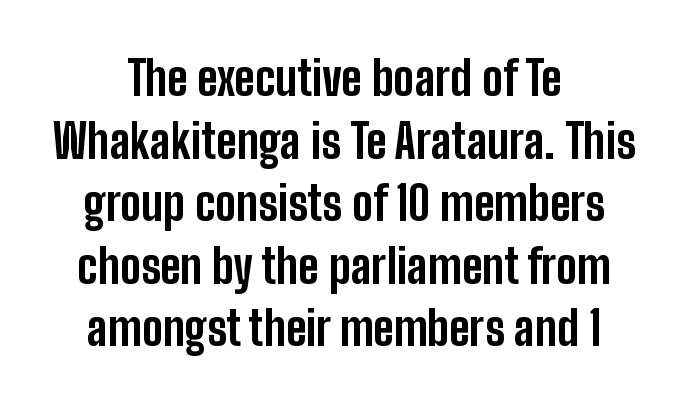
The space beneath each line is pristine and unruled. The font is running at its bold setting. The compositor balanced each line on the midline. No italicization has been applied; the sample stays upright.
